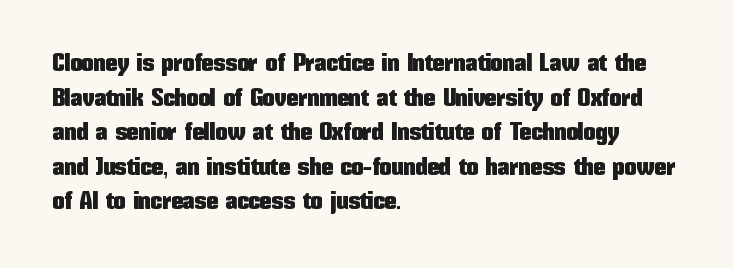
The compositor pushed each line to the left boundary. Compared with typical paragraphs, the rows here are spaced about the same. Here the glyphs are tracked normally, forming tight word shapes. Check the space under the baseline: it is left empty. You can tell it's not italic because the verticals are truly vertical.
